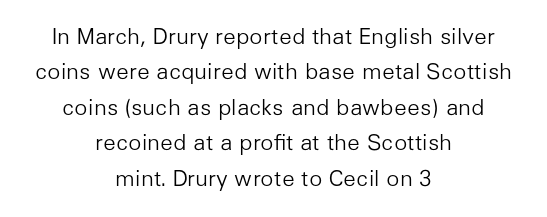
{"italic": "no", "bold": "no", "underline": "no", "align": "center", "line_spacing": "normal", "line_spacing_ratio": 1.61, "letter_spacing": "normal", "letter_spacing_em": 0.0, "glyph_px": 22}
